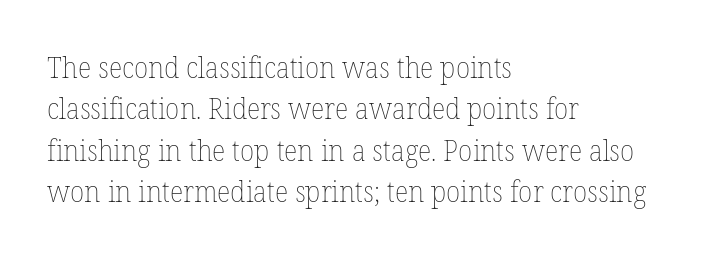
Only glyphs here, with clear space below each row. Line beginnings align vertically; line endings do not. This is not heavy type; no bold has been used. The letters advance in unequal steps, a hallmark of proportional type.
